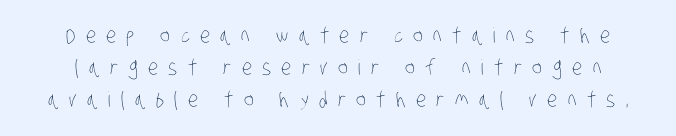
Q: Is the text bold? A: No.
Q: Is the text underlined? A: No.
Q: Is the spacing between letters normal or unusually wide? A: Unusually wide.
Q: Is the spacing between lines tight, normal or loose? A: Normal.
